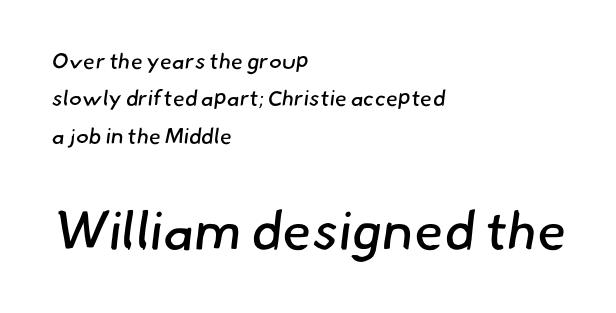
Compare the two chunks: the lower has the greater cap height. The face used here is a sans, in the tradition of grotesques and geometrics. Tracking here is standard; glyphs follow each other at the usual distance. Underlining? Definitely not there. The compositor pushed each line to the left boundary.
